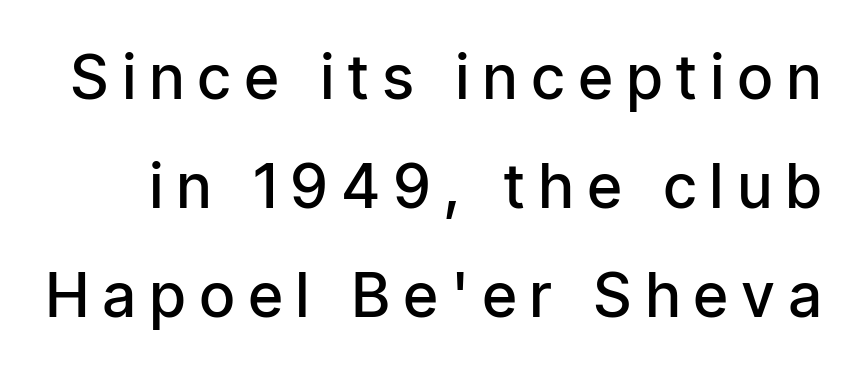
Each word looks stretched out because of the extra space between its letters. The face used here is proportionally spaced, like ordinary book or web type. Unlike a traditional serif, this face leaves its strokes unadorned. Stroke thickness is moderately raised; the sample reads as semibold. Vertical strokes here are truly vertical.
